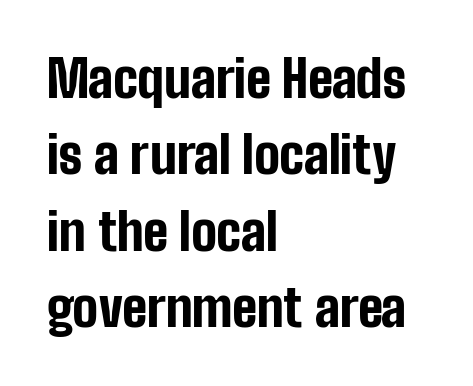
{"serif": "no", "italic": "no", "bold": "yes", "weight": "bold", "width": "condensed", "stroke_contrast": "low", "x_height": "medium", "monospaced": "no", "underline": "no", "align": "left", "line_spacing": "normal", "line_spacing_ratio": 1.5, "letter_spacing": "normal", "letter_spacing_em": 0.0, "glyph_px": 51}
